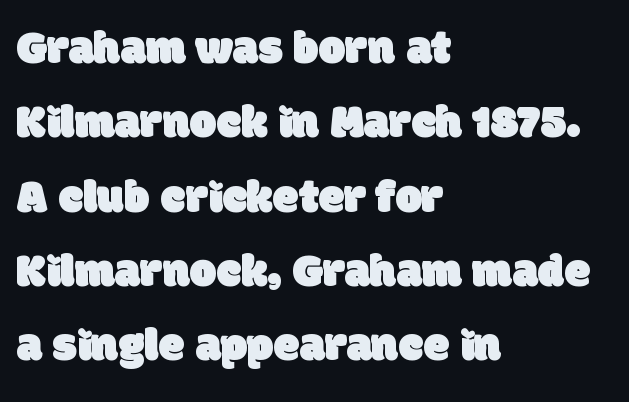
{"serif": "no", "width": "normal", "stroke_contrast": "low", "x_height": "large", "monospaced": "no", "underline": "no", "align": "left", "line_spacing": "normal", "line_spacing_ratio": 1.58, "letter_spacing": "normal", "letter_spacing_em": 0.0, "glyph_px": 47}
